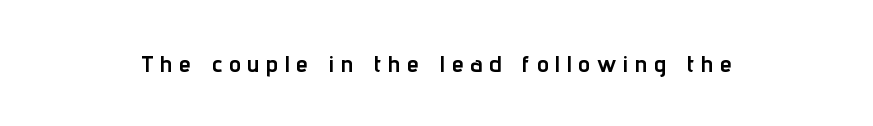
Someone cranked the tracking dial way up on this one. When letters stand straight like this, we call the style roman or upright. Bare-footed words on every line. The strokes are fattened all the way to bold.
